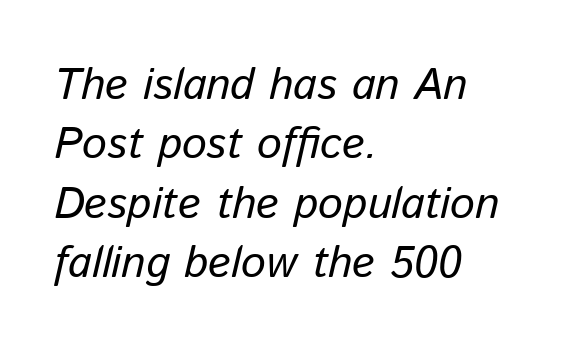
Designer's note — italics engaged. Inter-character spacing is left at the font's built-in metrics. Which margin do the lines hug? The left one — the right edge is uneven. Rule under the text: the space is simply empty. Rows of type keep a routine distance in the vertical direction.
